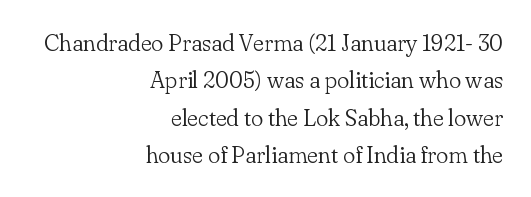
{"italic": "no", "bold": "no", "underline": "no", "align": "right", "line_spacing": "normal", "line_spacing_ratio": 1.62, "letter_spacing": "normal", "letter_spacing_em": 0.0, "glyph_px": 23}
